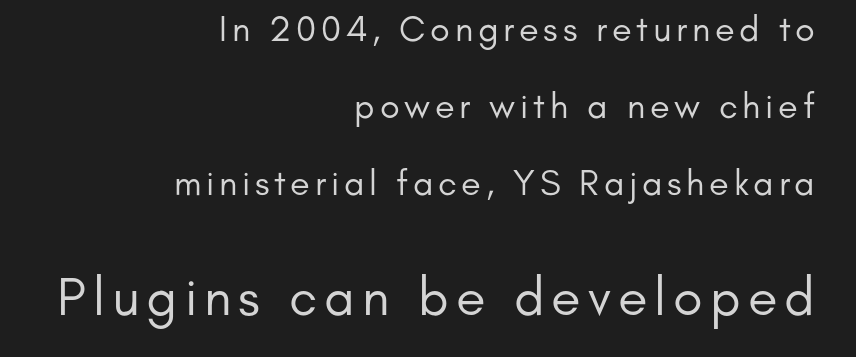
The image shows 54 px regular-weight sans-serif type, upright; set right-aligned, loose line spacing (2.14x), not underlined; the second (bottom) block is 1.5x larger; low stroke contrast and a small x-height.
